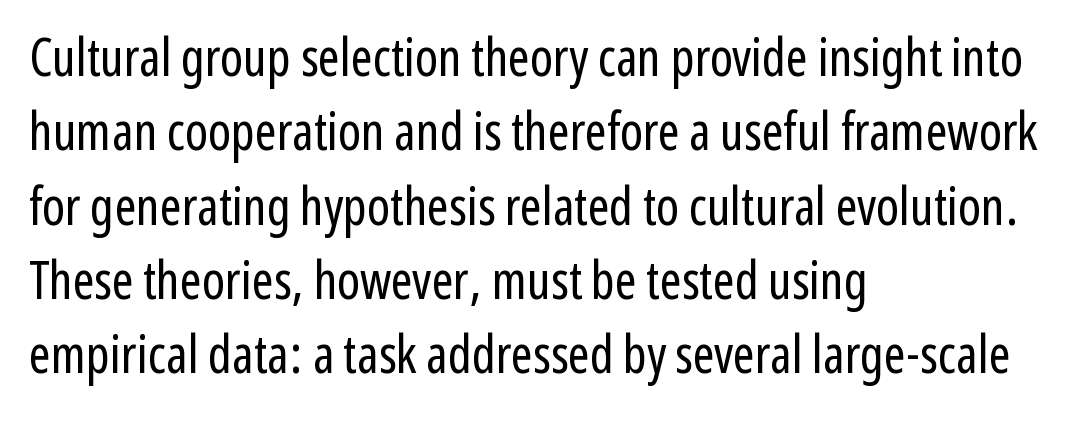
The image shows 52 px regular-weight, condensed sans-serif type, upright; set left-aligned, normal line spacing (1.43x), normal letter spacing, not underlined; low stroke contrast and a medium x-height.
